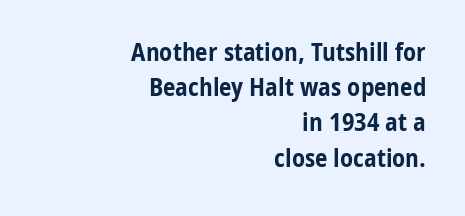
{"italic": "no", "bold": "yes", "underline": "no", "align": "right", "line_spacing": "normal", "line_spacing_ratio": 1.41, "letter_spacing": "normal", "letter_spacing_em": 0.0, "glyph_px": 25}
